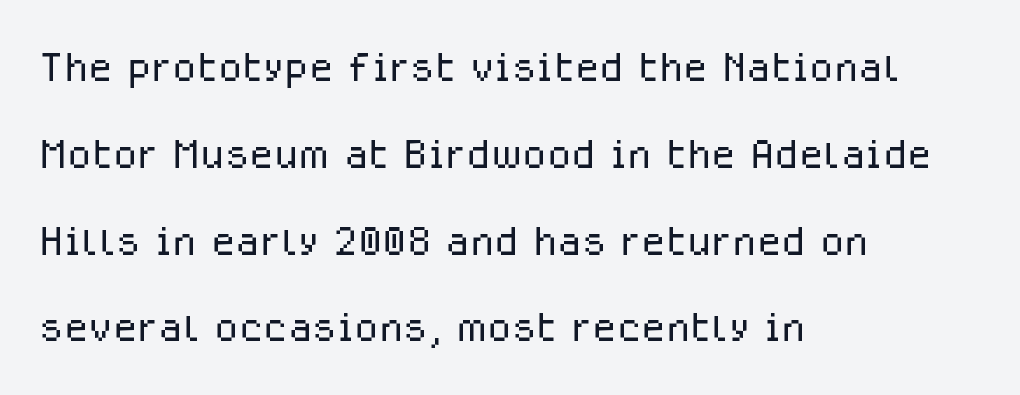
The image shows 56 px light sans-serif type, upright; set left-aligned, normal line spacing (1.55x), normal letter spacing, not underlined; low stroke contrast and a medium x-height.
